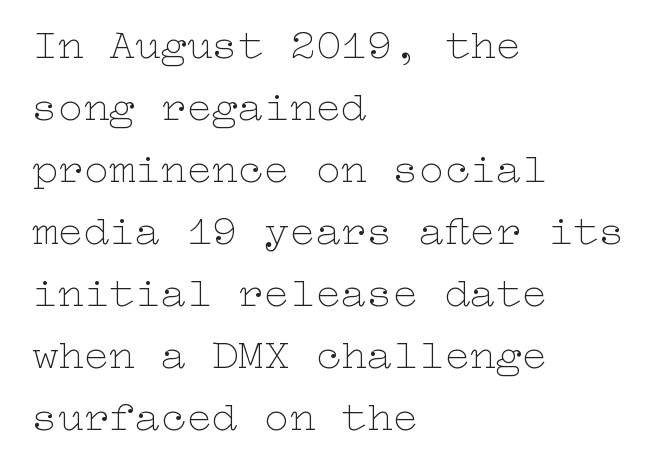
The image shows 43 px thin, wide type, upright; set left-aligned, normal line spacing (1.44x), normal letter spacing, not underlined; low stroke contrast and a medium x-height.
